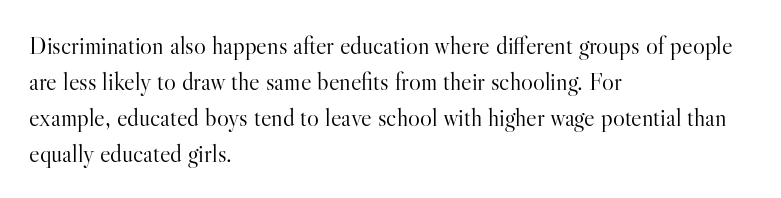
{"italic": "no", "bold": "no", "underline": "no", "align": "left", "line_spacing": "normal", "line_spacing_ratio": 1.44, "letter_spacing": "normal", "letter_spacing_em": 0.0, "glyph_px": 25}
